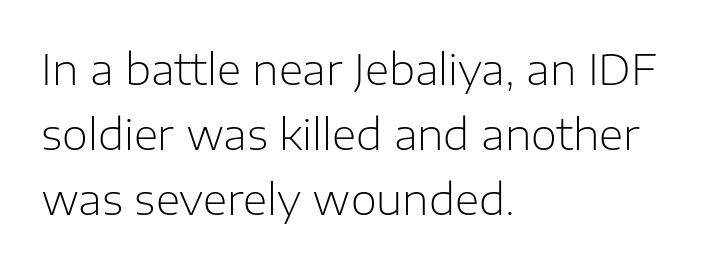
Stem width sits at or under what a default text font uses. Normally led — the rows are evenly, conventionally spaced. The designer went with a sans here, leaving each stem footless. Look at the tracking — it's just the regular setting, nothing added. These lines are set flush left with a ragged right edge.
